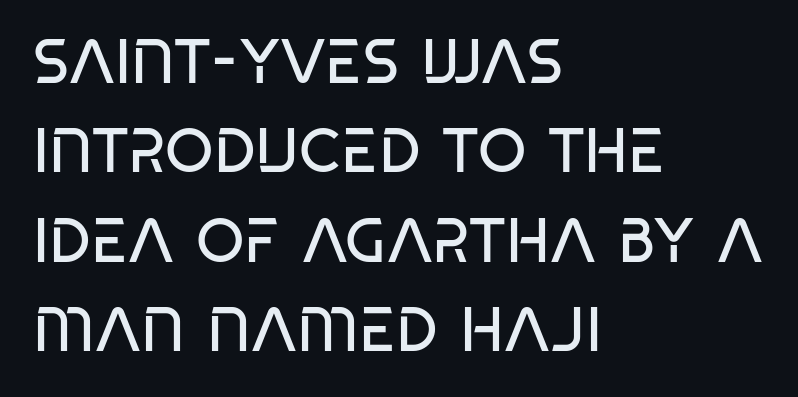
Look at the tracking — it's just the regular setting, nothing added. If you drew a ruler down the left edge, every line would touch it. The rendering uses natural spacing where letterforms have individual widths. Weight: in the light-to-regular range.
